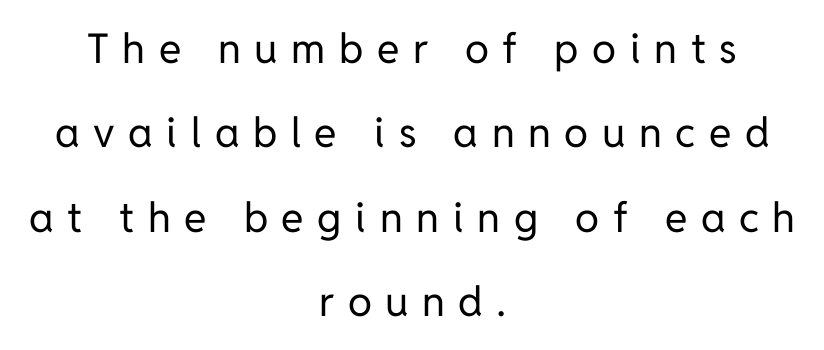
Neither beginnings nor endings align; midpoints do. Caption: expanded tracking, letters set apart. Descender tails drop into unmarked territory. Compared with a typical body face, this is equally light or lighter still.
